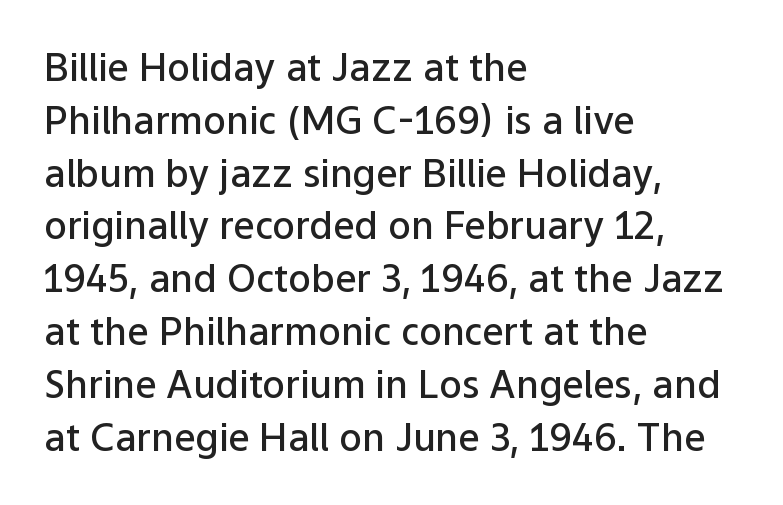
Q: Is the text bold? A: Semi-bold.
Q: Is the text italic (slanted)? A: No, it is upright.
Q: Is the typeface a serif or a sans-serif typeface? A: Sans-serif.
Q: Is the text underlined? A: No.
Q: How is the paragraph aligned? A: Left-aligned.
Q: Is the spacing between letters normal or unusually wide? A: Normal.
Q: Is the spacing between lines tight, normal or loose? A: Normal.
Q: Width (condensed, normal, or wide)? A: Normal.
Q: Stroke contrast? A: Low.
Q: x-height? A: Medium.
Q: Monospaced? A: No.
